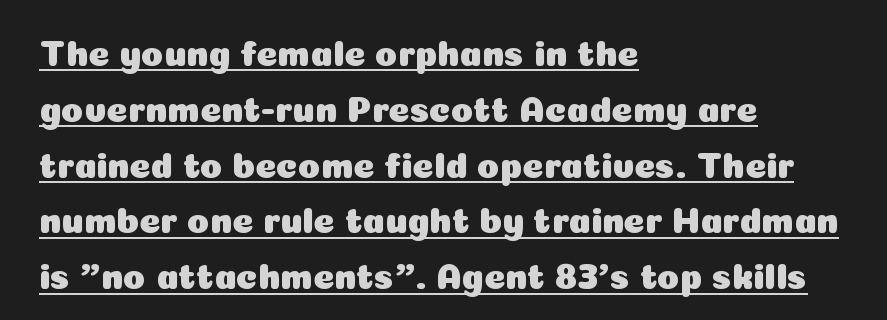
{"serif": "no", "italic": "no", "width": "normal", "stroke_contrast": "low", "x_height": "medium", "monospaced": "no", "underline": "yes", "align": "left", "line_spacing": "normal", "line_spacing_ratio": 1.55, "letter_spacing": "normal", "letter_spacing_em": 0.0, "glyph_px": 36}
